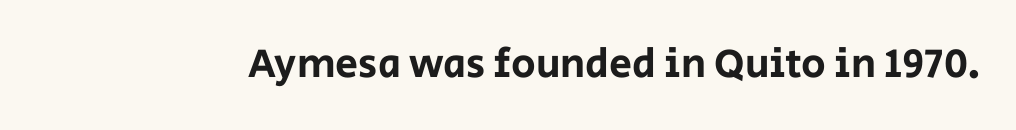
This sample uses plain, unmodified letter spacing. Proportional: the letters do not fall into vertical columns. The zone under the glyphs is completely vacant. The lettering stays uniformly vertical, giving the passage a roman look. Nothing sits at the stroke ends, so this counts as sans-serif.
